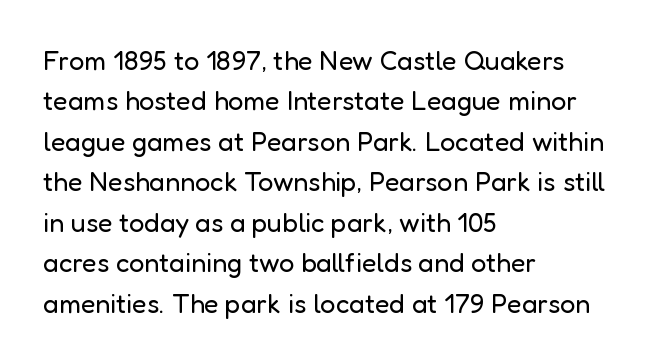
The image shows 27 px text type, upright; set left-aligned, normal line spacing (1.5x), normal letter spacing, not underlined.
